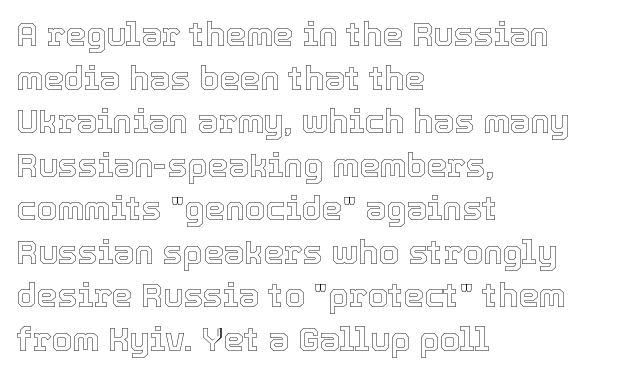
Q: Is the text italic (slanted)? A: No, it is upright.
Q: Is the text underlined? A: No.
Q: How is the paragraph aligned? A: Left-aligned.
Q: Is the spacing between letters normal or unusually wide? A: Normal.
Q: Is the spacing between lines tight, normal or loose? A: Normal.
Q: Width (condensed, normal, or wide)? A: Normal.
Q: x-height? A: Medium.
Q: Monospaced? A: No.
